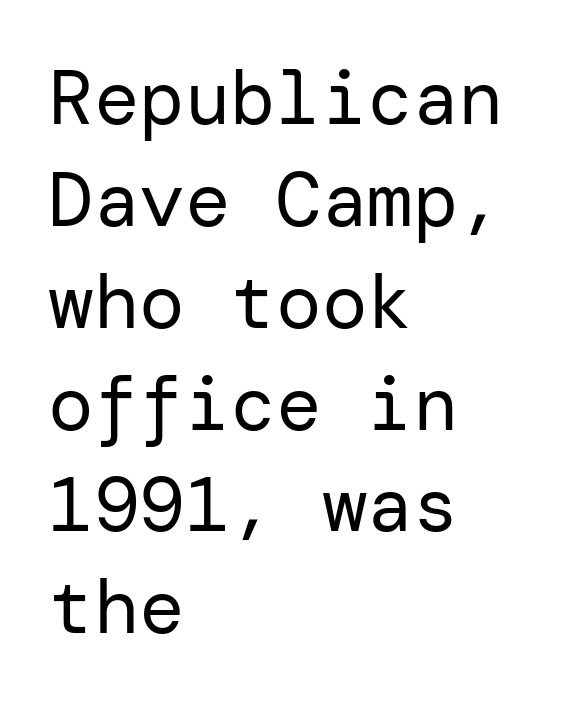
{"serif": "no", "italic": "no", "bold": "no", "weight": "regular", "width": "normal", "stroke_contrast": "low", "x_height": "medium", "underline": "no", "align": "left", "line_spacing": "normal", "line_spacing_ratio": 1.34, "letter_spacing": "normal", "letter_spacing_em": 0.0, "glyph_px": 76}
